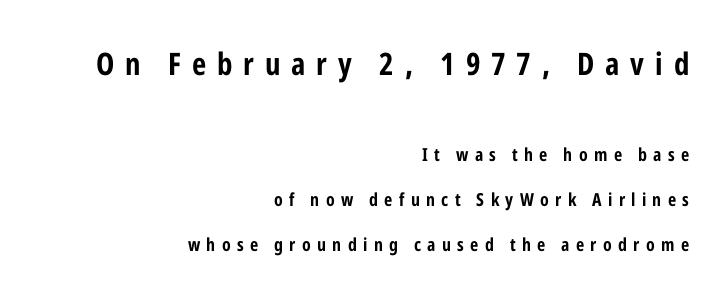
The image shows 31 px bold, condensed sans-serif type, upright; set right-aligned, loose line spacing (2.49x), unusually wide letter spacing (+0.35 em), not underlined; the first (top) block is 1.72x larger; low stroke contrast and a medium x-height.
